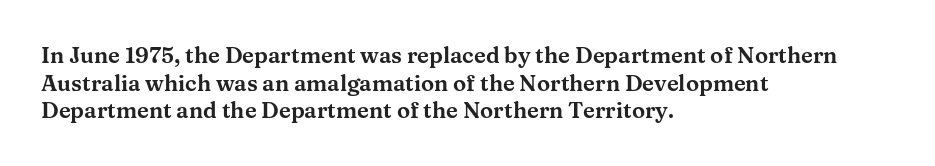
Q: Is the text italic (slanted)? A: No, it is upright.
Q: Is the text underlined? A: No.
Q: How is the paragraph aligned? A: Left-aligned.
Q: Is the spacing between letters normal or unusually wide? A: Normal.
Q: Is the spacing between lines tight, normal or loose? A: Normal.
